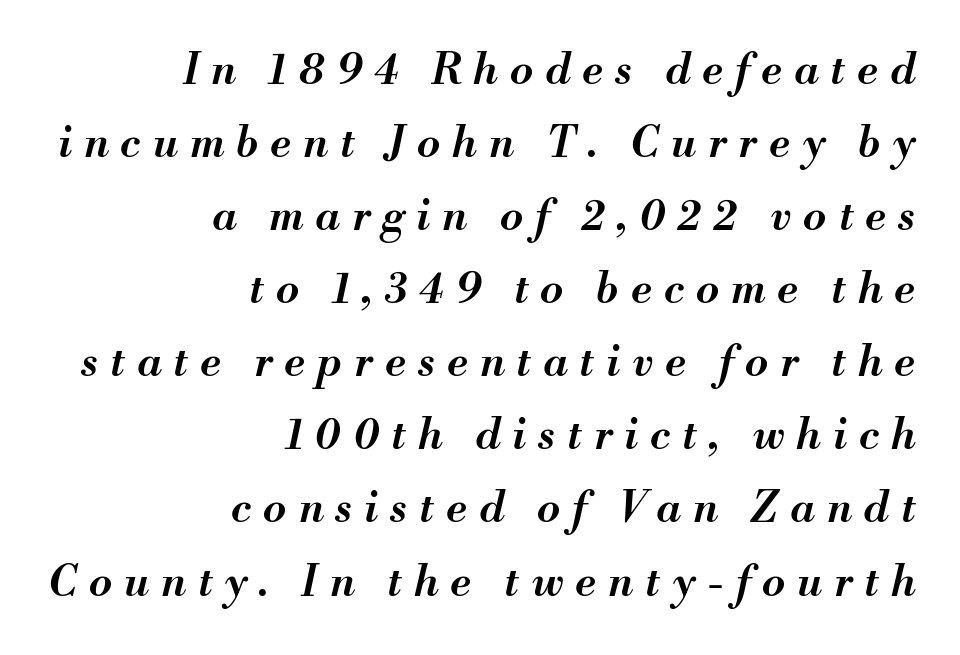
The image shows 42 px semibold type, italic (leaning right); set right-aligned, line spacing 1.74x, unusually wide letter spacing (+0.29 em), not underlined; medium stroke contrast and a small x-height.
